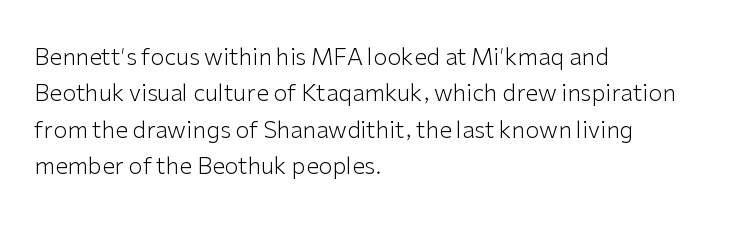
Compared with typical paragraphs, the rows here are spaced about the same. The letterforms sit at book weight or below. Ascenders rise straight up at ninety degrees. The lines are quadded left. Check the space under the baseline: it is left empty. Tracking value appears to be zero — textbook default spacing.
